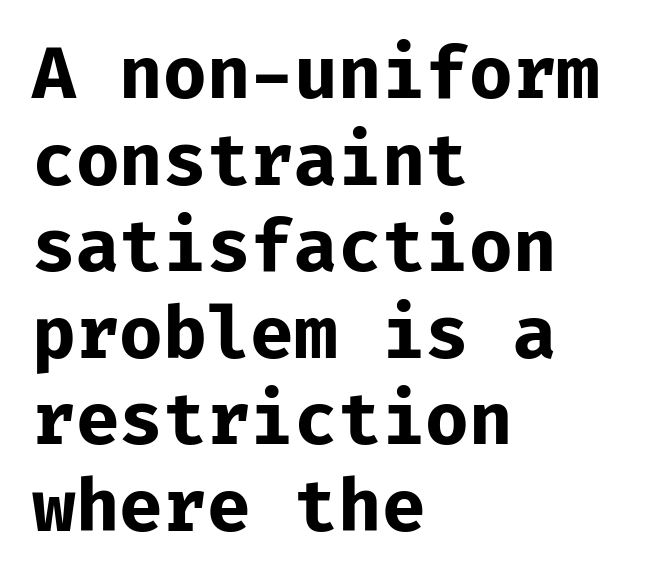
{"serif": "no", "italic": "no", "bold": "yes", "weight": "bold", "width": "normal", "stroke_contrast": "low", "x_height": "medium", "underline": "no", "align": "left", "line_spacing_ratio": 1.22, "letter_spacing": "normal", "letter_spacing_em": 0.0, "glyph_px": 71}
